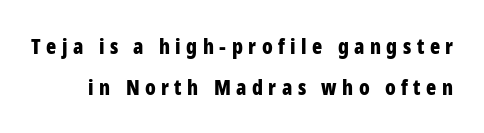
{"italic": "no", "bold": "yes", "underline": "no", "line_spacing": "loose", "line_spacing_ratio": 1.95, "letter_spacing": "wide", "letter_spacing_em": 0.26, "glyph_px": 21}
